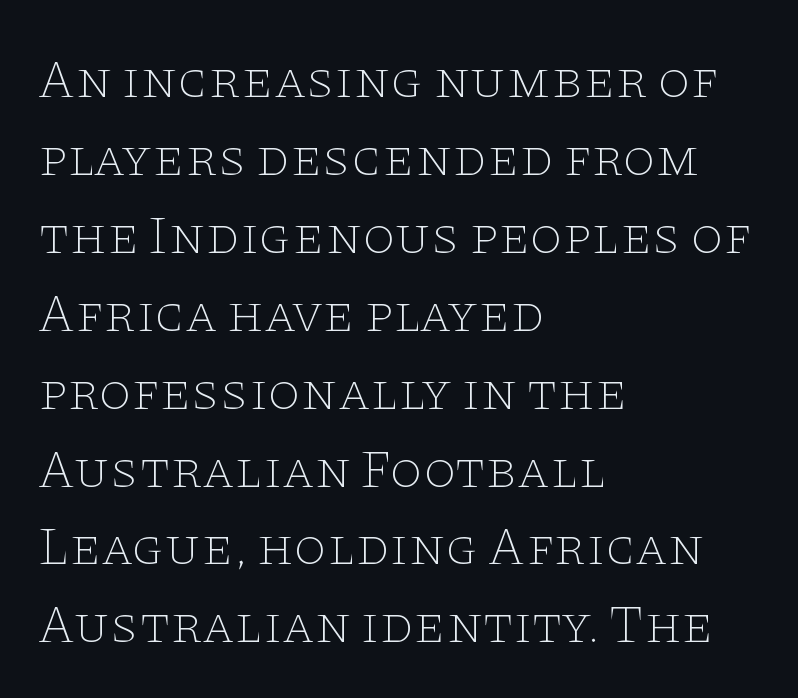
Bold? No — there's no thickening of the strokes. Vertically, the passage feels balanced, rows spaced as you'd expect. Italic? Not at all — the glyphs are vertical. This rendering leaves character spacing at its baseline value.
